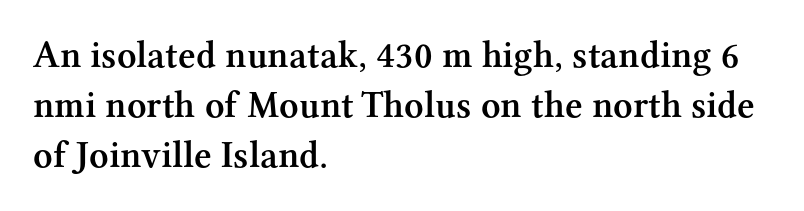
The image shows 38 px semibold serif type, upright; set left-aligned, normal line spacing (1.32x), normal letter spacing, not underlined; medium stroke contrast and a medium x-height.
